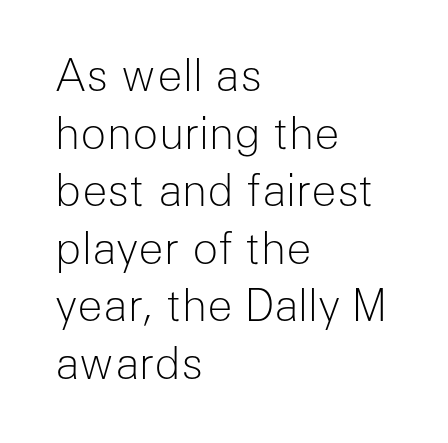
Q: Is the text bold? A: No.
Q: Is the text italic (slanted)? A: No, it is upright.
Q: Is the typeface a serif or a sans-serif typeface? A: Sans-serif.
Q: Is the text underlined? A: No.
Q: How is the paragraph aligned? A: Left-aligned.
Q: Is the spacing between letters normal or unusually wide? A: Normal.
Q: Is the spacing between lines tight, normal or loose? A: Normal.
Q: Width (condensed, normal, or wide)? A: Normal.
Q: Stroke contrast? A: Low.
Q: x-height? A: Medium.
Q: Monospaced? A: No.
